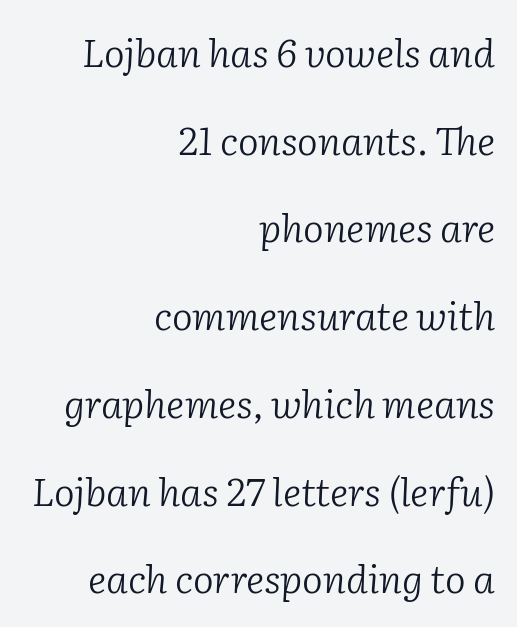
The text carries the slant typical of an italic or oblique font. Looks like regular typesetting: each glyph gets only the width it needs. Old-style or modern, the face here clearly has serifs. A student would call this right alignment; a typographer would say flush right, rag left. Think standard paragraph weight, or any step lighter than that.
